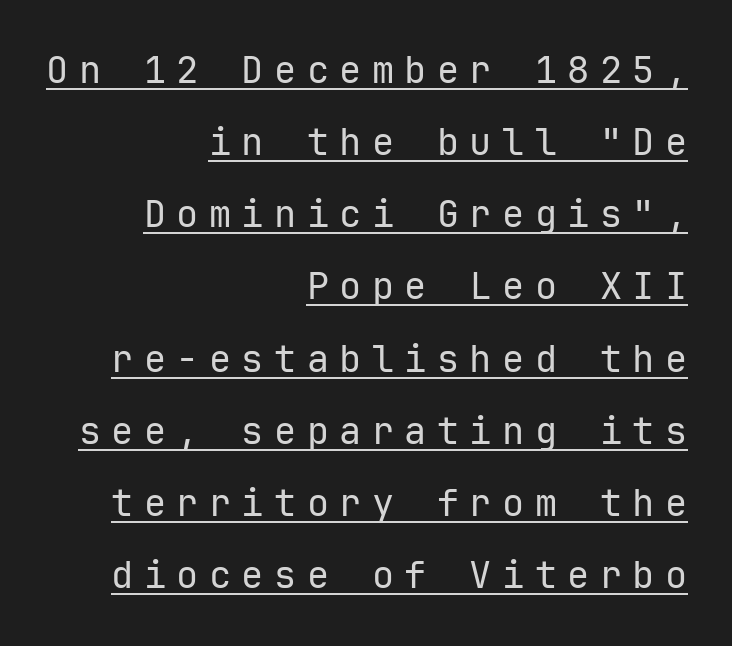
Q: Is the text bold? A: No.
Q: Is the text italic (slanted)? A: No, it is upright.
Q: Is the typeface a serif or a sans-serif typeface? A: Sans-serif.
Q: Is the text underlined? A: Yes.
Q: How is the paragraph aligned? A: Right-aligned.
Q: Is the spacing between letters normal or unusually wide? A: Unusually wide.
Q: Is the spacing between lines tight, normal or loose? A: Loose.
Q: Width (condensed, normal, or wide)? A: Normal.
Q: Stroke contrast? A: Low.
Q: x-height? A: Medium.
Q: Monospaced? A: Yes.
